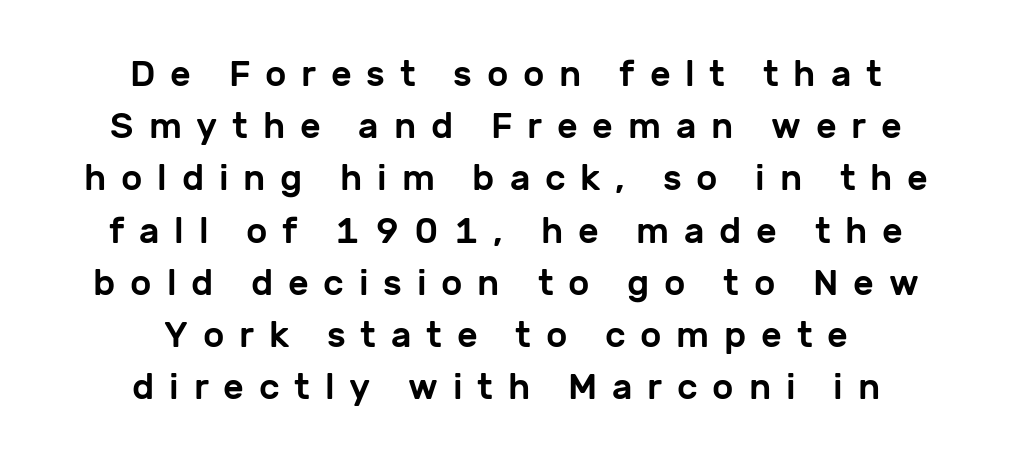
The letters stand straight up with perfectly vertical stems. A centered setting, common on invitations and titles, is used for this passage. A bare baseline throughout the passage. Spacing verdict: proportional, widths tailored to each character. What kind of face is this? One without serifs — a sans. You could only call the tracking loose — the letters float apart.
